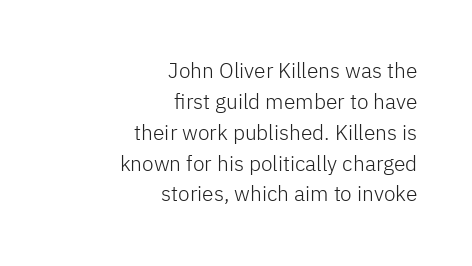
Honestly, the letter spacing is just normal — you wouldn't notice it. Does the leading feel generous? No, just average. The typography opts for an upright posture over an oblique one. Does the copy run flush right? Yes — the right margin is perfectly even. The area under the type is left untouched. Weight class: somewhere from thin through regular.
